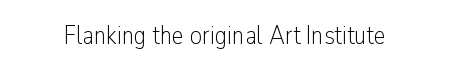
Has an underline been added? It has not. The type is set solid horizontally, with unmodified tracking. The characters are drawn with everyday or finer stroke widths. Every character sits straight up, as roman type does.
